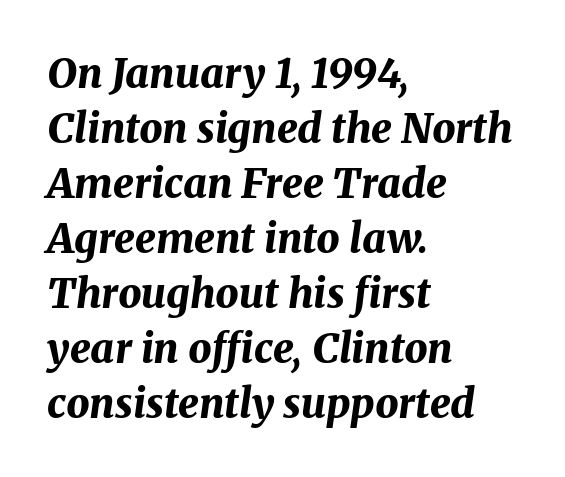
The image shows 41 px bold type, italic (leaning right); set left-aligned, normal line spacing (1.34x), normal letter spacing, not underlined; medium stroke contrast and a medium x-height.
